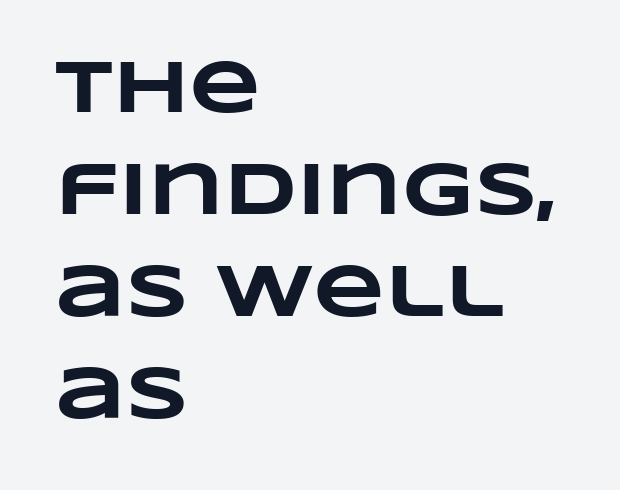
The image shows 74 px heavy, wide type; set left-aligned, normal line spacing (1.38x), normal letter spacing, not underlined; low stroke contrast and a large x-height.
